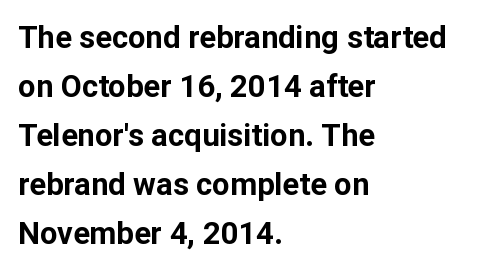
{"serif": "no", "italic": "no", "bold": "yes", "weight": "bold", "width": "normal", "stroke_contrast": "low", "x_height": "medium", "monospaced": "no", "underline": "no", "align": "left", "line_spacing": "normal", "line_spacing_ratio": 1.58, "letter_spacing": "normal", "letter_spacing_em": 0.0, "glyph_px": 31}
